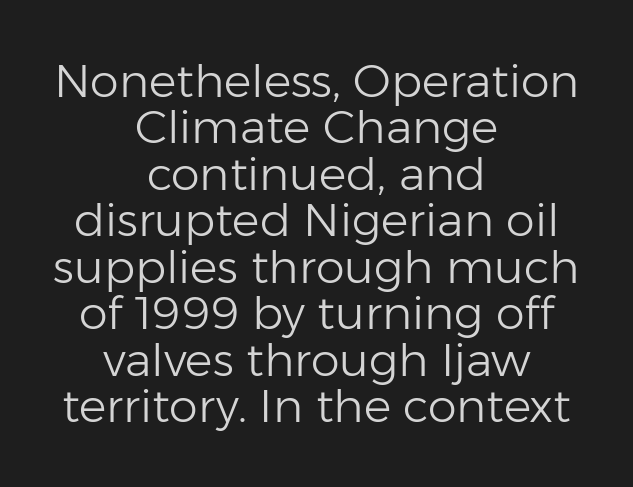
Q: Is the text bold? A: No.
Q: Is the text italic (slanted)? A: No, it is upright.
Q: Is the typeface a serif or a sans-serif typeface? A: Sans-serif.
Q: Is the text underlined? A: No.
Q: How is the paragraph aligned? A: Centered.
Q: Is the spacing between letters normal or unusually wide? A: Normal.
Q: Is the spacing between lines tight, normal or loose? A: Tight.
Q: Width (condensed, normal, or wide)? A: Normal.
Q: Stroke contrast? A: Low.
Q: x-height? A: Medium.
Q: Monospaced? A: No.
